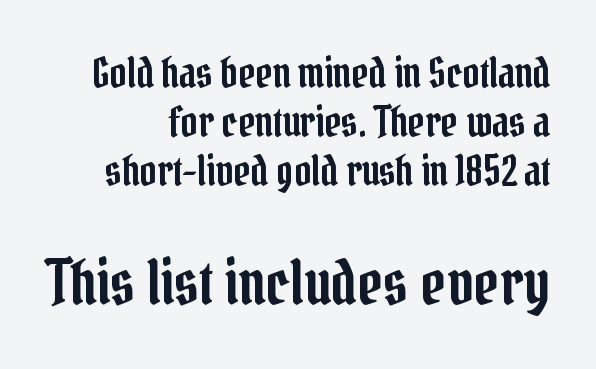
The image shows 62 px condensed serif type, upright; set right-aligned, line spacing 1.19x, normal letter spacing, not underlined; the second (bottom) block is 1.51x larger; low stroke contrast and a medium x-height.
